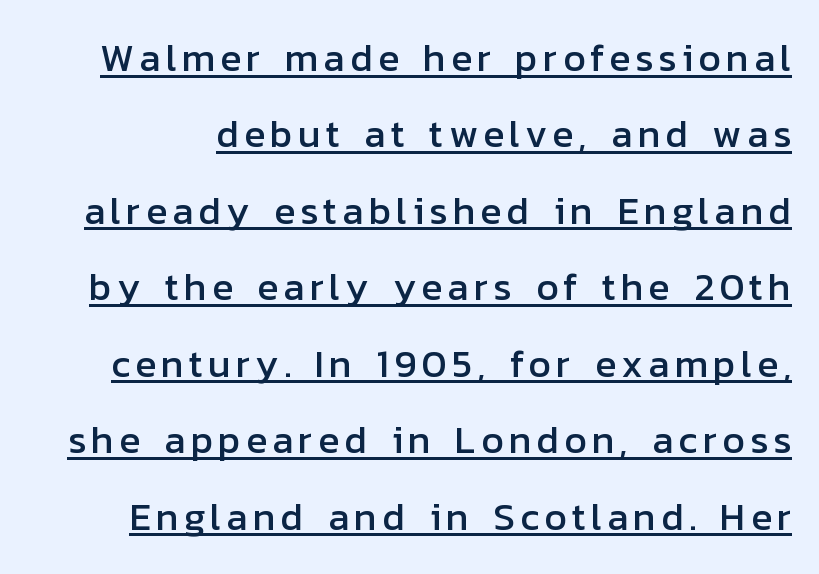
It's the straight-up-and-down kind of type. Font category for this specimen: sans-serif. Leading is clearly above the norm, producing a sparse column. Glance below the letters and you will spot a drawn line. Varying glyph widths throughout — classic text-font behaviour.
